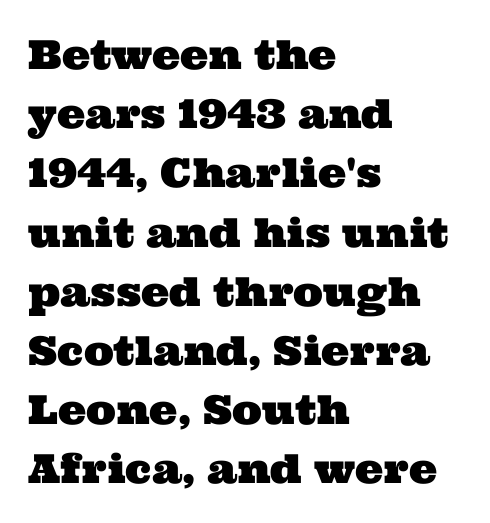
The image shows 40 px wide serif type; set left-aligned, normal line spacing (1.48x), normal letter spacing, not underlined; medium stroke contrast and a medium x-height.
